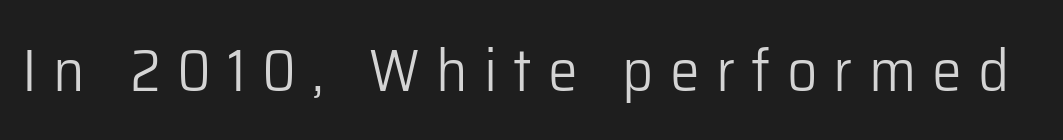
The image shows 60 px light sans-serif type, upright; set unusually wide letter spacing (+0.27 em), not underlined; low stroke contrast and a medium x-height.
